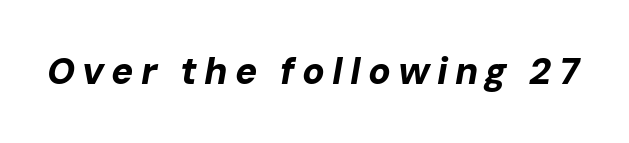
Q: Is the text bold? A: Yes.
Q: Is the text italic (slanted)? A: Yes, it leans right by about 10 degrees.
Q: Is the text underlined? A: No.
Q: Width (condensed, normal, or wide)? A: Normal.
Q: Stroke contrast? A: Low.
Q: x-height? A: Medium.
Q: Monospaced? A: No.
